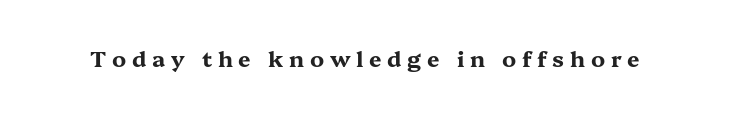
Letters rest on an invisible, unmarked baseline. Tracking here is generous; glyphs stand well apart from one another. When letters stand straight like this, we call the style roman or upright. A full-strength bold gives these letters their thick strokes.
